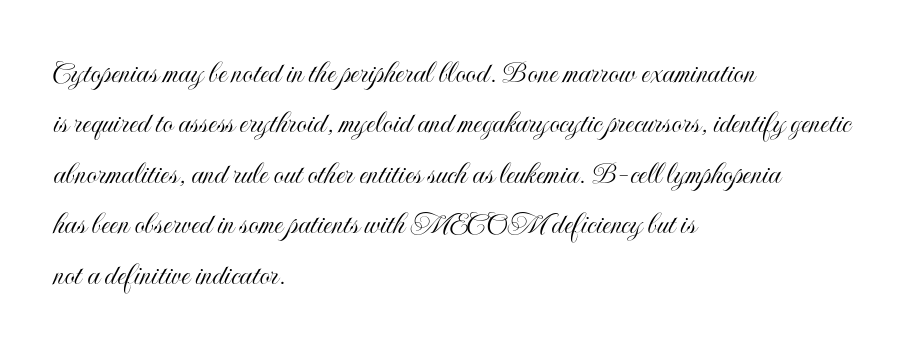
Q: Is the text italic (slanted)? A: Yes.
Q: Is the text underlined? A: No.
Q: How is the paragraph aligned? A: Left-aligned.
Q: Is the spacing between letters normal or unusually wide? A: Normal.
Q: Is the spacing between lines tight, normal or loose? A: Normal.
Q: Width (condensed, normal, or wide)? A: Condensed.
Q: x-height? A: Small.
Q: Monospaced? A: No.
